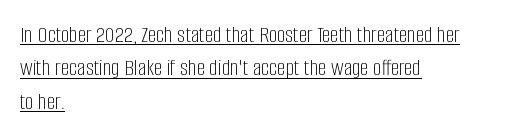
Emphasis is given by a line drawn under the lettering. The text block is weighted toward the left margin, trailing off unevenly rightward. These lines sit exactly where default settings would place them. This is roman type, the default non-slanted kind.
